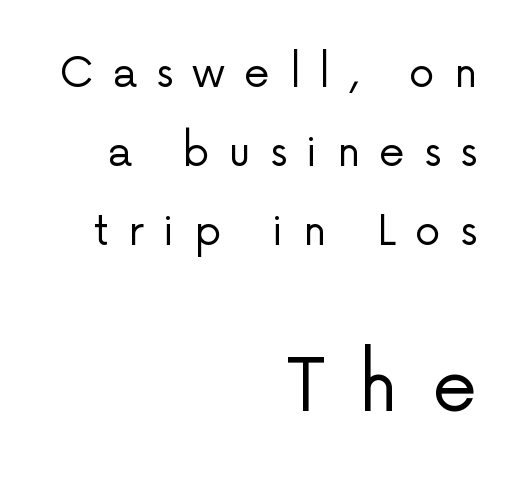
Every stem runs plumb, perpendicular to the baseline. Casual observation: everything's shoved over to the right. The typeface has the unassuming heft of standard copy or less. Display-style spreading of the glyphs; the letterfit is very open. The letters in the lower block stand taller than those in the block above.
